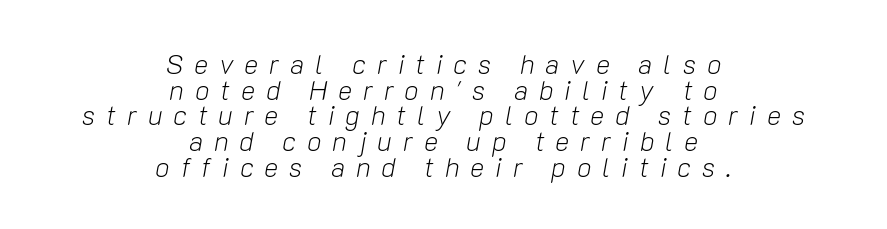
Q: Is the text bold? A: No.
Q: Is the text italic (slanted)? A: Yes, it leans right by about 10 degrees.
Q: Is the text underlined? A: No.
Q: How is the paragraph aligned? A: Centered.
Q: Is the spacing between letters normal or unusually wide? A: Unusually wide.
Q: Is the spacing between lines tight, normal or loose? A: Tight.
